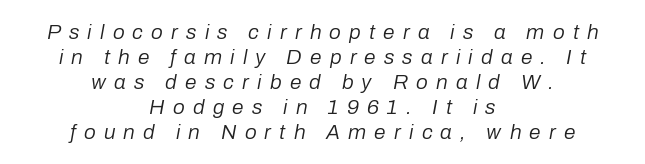
The image shows 21 px text type, italic (leaning right); set centered, line spacing 1.19x, unusually wide letter spacing (+0.39 em), not underlined.
